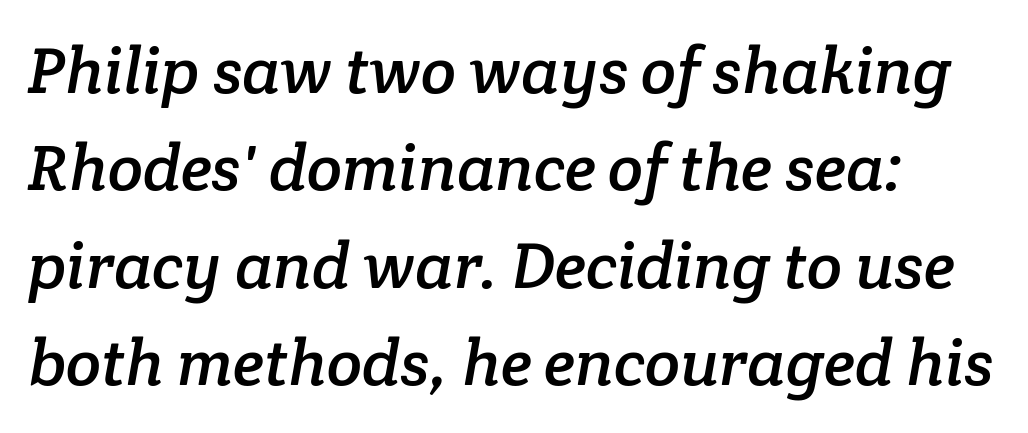
Q: Is the typeface a serif or a sans-serif typeface? A: Serif.
Q: Is the text underlined? A: No.
Q: How is the paragraph aligned? A: Left-aligned.
Q: Is the spacing between letters normal or unusually wide? A: Normal.
Q: Is the spacing between lines tight, normal or loose? A: Normal.
Q: Width (condensed, normal, or wide)? A: Normal.
Q: Stroke contrast? A: Low.
Q: x-height? A: Medium.
Q: Monospaced? A: No.
